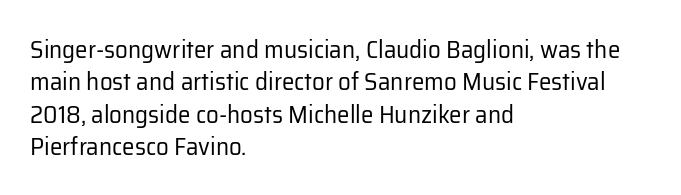
The words here are not underlined. Whoever set this chose a conventional vertical rhythm. Honestly, the letter spacing is just normal — you wouldn't notice it. Tall strokes in this sample are plumb rather than angled. Compared with a centered layout, this one pins lines to the left instead. The weight tops out at a normal text grade.
